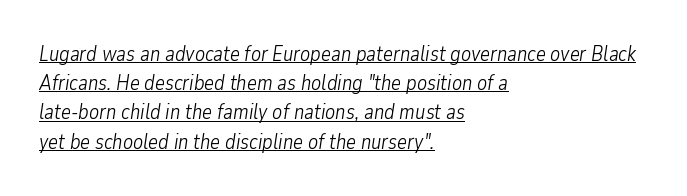
The image shows 21 px text type, italic (leaning right); set left-aligned, normal line spacing (1.39x), normal letter spacing, underlined.
